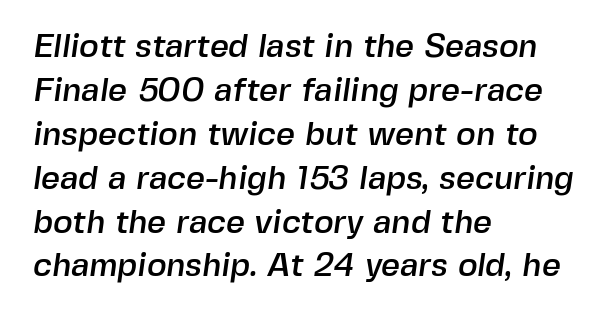
Each letter keeps its own natural width here, so spacing adapts to shape. The line texture is even and compact thanks to regular tracking. Glance below the letters and you will spot only blank space. Each new line begins a customary step beneath the previous one.
